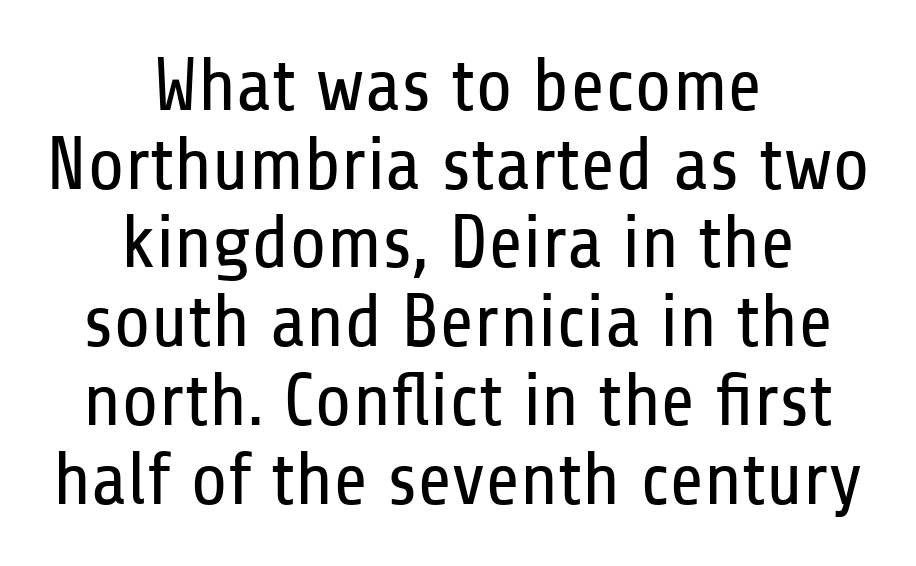
The image shows 75 px regular-weight, condensed sans-serif type, upright; set centered, tight line spacing (1.05x), normal letter spacing, not underlined; low stroke contrast and a medium x-height.
